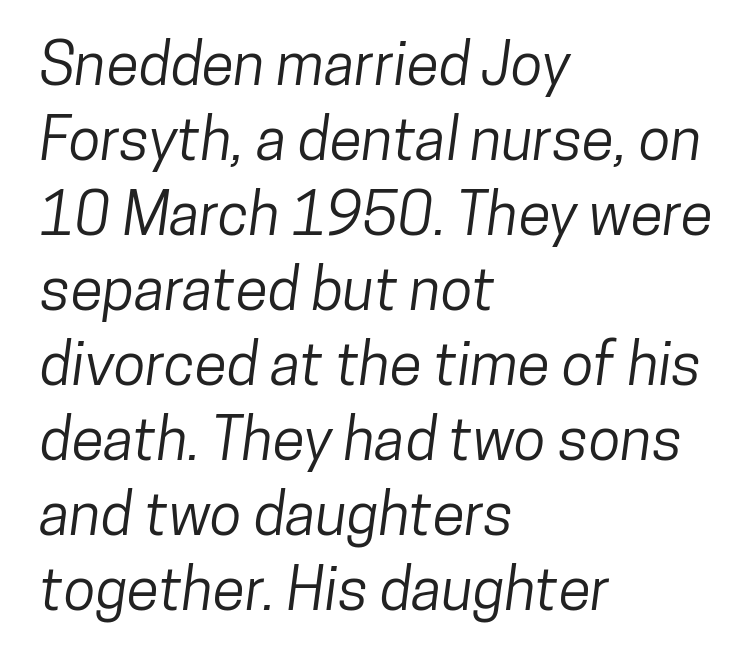
Q: Is the typeface a serif or a sans-serif typeface? A: Sans-serif.
Q: Is the text underlined? A: No.
Q: How is the paragraph aligned? A: Left-aligned.
Q: Is the spacing between letters normal or unusually wide? A: Normal.
Q: Is the spacing between lines tight, normal or loose? A: Normal.
Q: Width (condensed, normal, or wide)? A: Condensed.
Q: Stroke contrast? A: Low.
Q: x-height? A: Medium.
Q: Monospaced? A: No.
